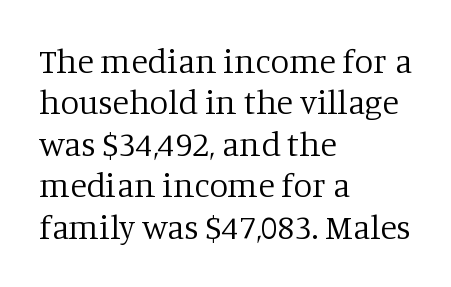
The image shows 34 px regular-weight serif type, upright; set left-aligned, line spacing 1.22x, normal letter spacing, not underlined; low stroke contrast and a large x-height.
